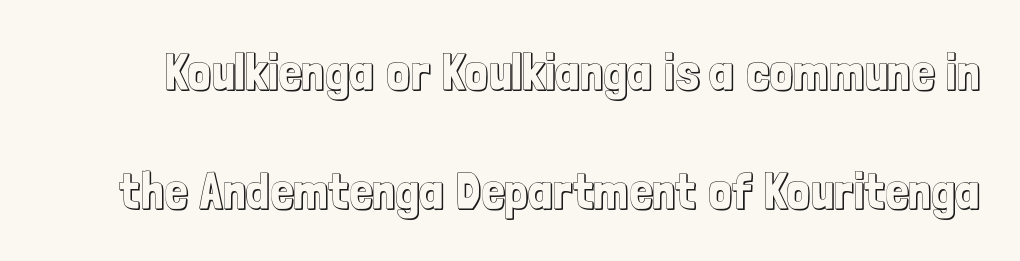
Students, observe: this is what heavily led, spacious text looks like. A typesetter would call this proportional, since set widths differ per character. This sample uses plain, unmodified letter spacing. Just letters on the line, the space beneath them empty. The axis of the letterforms is exactly vertical.
